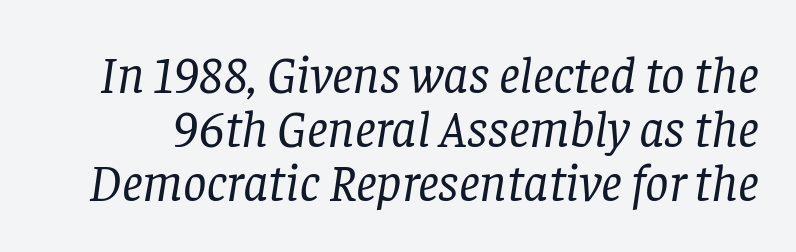
Think of a printed novel: that variable character pitch is what you see here. Bold? No — there's no thickening of the strokes. This rendering leaves character spacing at its baseline value. Cramped leading.
